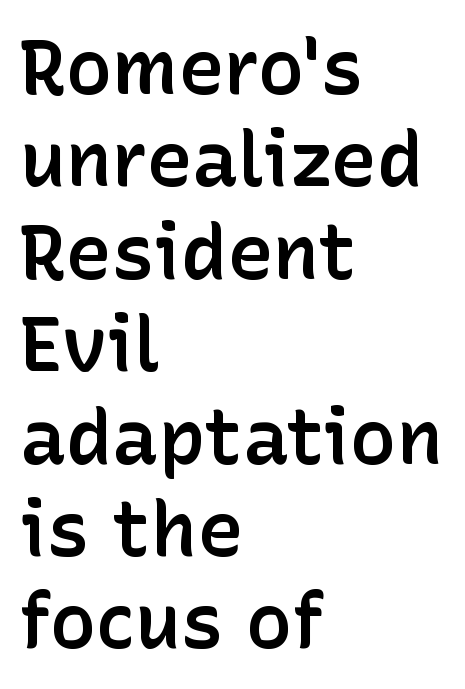
Q: Is the text bold? A: Semi-bold.
Q: Is the text italic (slanted)? A: No, it is upright.
Q: Is the typeface a serif or a sans-serif typeface? A: Sans-serif.
Q: Is the text underlined? A: No.
Q: How is the paragraph aligned? A: Left-aligned.
Q: Is the spacing between letters normal or unusually wide? A: Normal.
Q: Width (condensed, normal, or wide)? A: Normal.
Q: Stroke contrast? A: Low.
Q: x-height? A: Medium.
Q: Monospaced? A: No.
